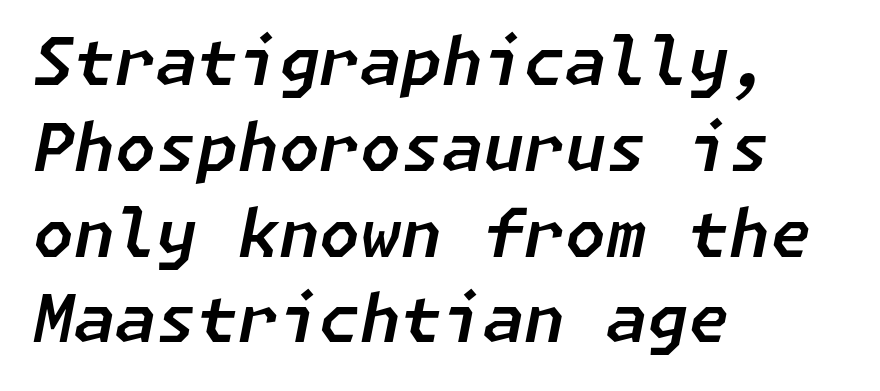
The image shows 66 px text type, italic (leaning right); set left-aligned, normal line spacing (1.3x), normal letter spacing, not underlined; low stroke contrast and a medium x-height.
